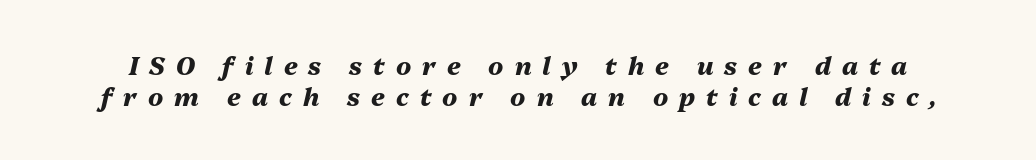
{"italic": "yes", "lean": "right", "slant_degrees": 13, "bold": "yes", "underline": "no", "line_spacing": "normal", "line_spacing_ratio": 1.25, "letter_spacing": "wide", "letter_spacing_em": 0.44, "glyph_px": 25}
